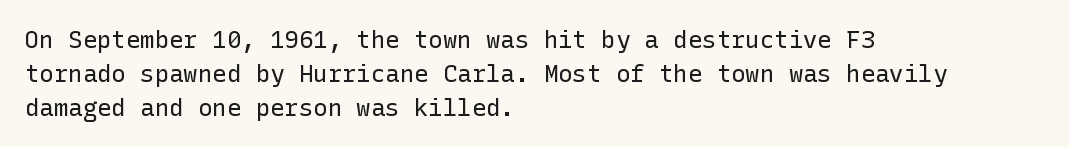
Q: Is the text bold? A: No.
Q: Is the text italic (slanted)? A: No, it is upright.
Q: Is the text underlined? A: No.
Q: How is the paragraph aligned? A: Left-aligned.
Q: Is the spacing between letters normal or unusually wide? A: Normal.
Q: Is the spacing between lines tight, normal or loose? A: Normal.
